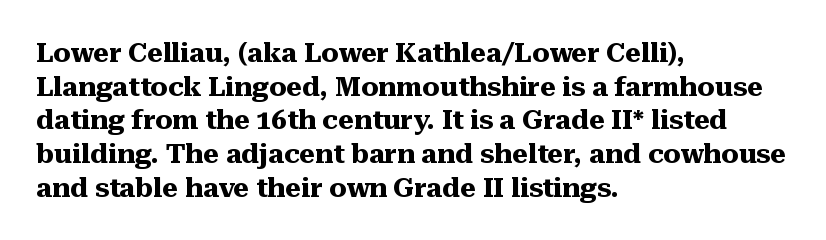
The image shows 27 px bold type, upright; set left-aligned, normal line spacing (1.25x), normal letter spacing, not underlined.
